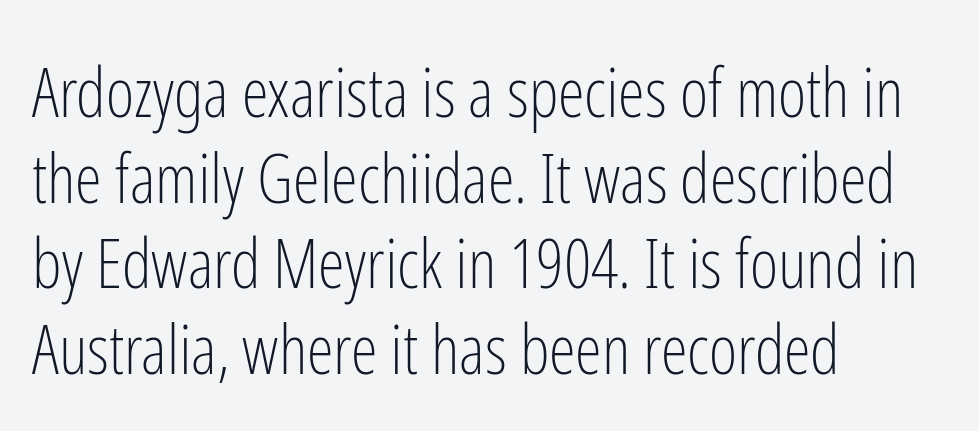
Q: Is the text bold? A: No.
Q: Is the text italic (slanted)? A: No, it is upright.
Q: Is the typeface a serif or a sans-serif typeface? A: Sans-serif.
Q: Is the text underlined? A: No.
Q: How is the paragraph aligned? A: Left-aligned.
Q: Is the spacing between letters normal or unusually wide? A: Normal.
Q: Is the spacing between lines tight, normal or loose? A: Normal.
Q: Width (condensed, normal, or wide)? A: Condensed.
Q: Stroke contrast? A: Low.
Q: x-height? A: Medium.
Q: Monospaced? A: No.
